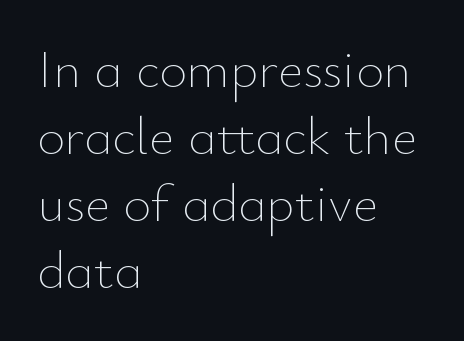
{"italic": "no", "bold": "no", "weight": "thin", "width": "normal", "stroke_contrast": "low", "x_height": "small", "monospaced": "no", "underline": "no", "align": "left", "line_spacing_ratio": 1.24, "letter_spacing": "normal", "letter_spacing_em": 0.0, "glyph_px": 54}
